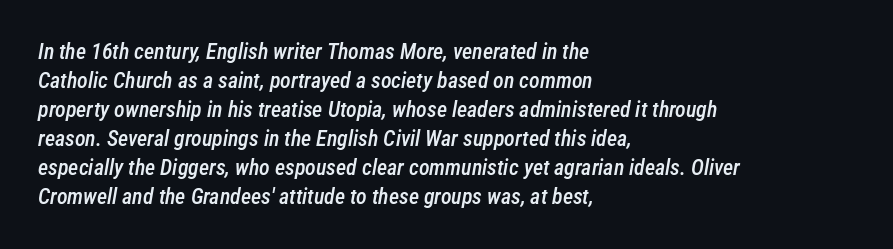
{"italic": "yes", "lean": "right", "slant_degrees": 12, "bold": "semi", "underline": "no", "align": "left", "line_spacing": "normal", "line_spacing_ratio": 1.32, "letter_spacing": "normal", "letter_spacing_em": 0.0, "glyph_px": 22}
